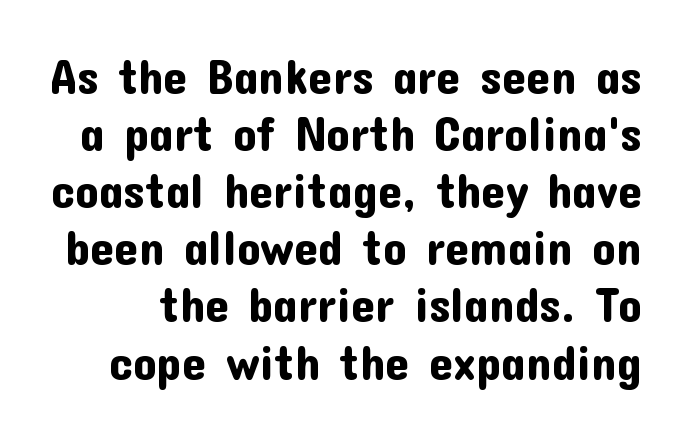
Q: Is the text italic (slanted)? A: No, it is upright.
Q: Is the typeface a serif or a sans-serif typeface? A: Sans-serif.
Q: Is the text underlined? A: No.
Q: Is the spacing between letters normal or unusually wide? A: Normal.
Q: Width (condensed, normal, or wide)? A: Normal.
Q: Stroke contrast? A: Low.
Q: x-height? A: Medium.
Q: Monospaced? A: No.
